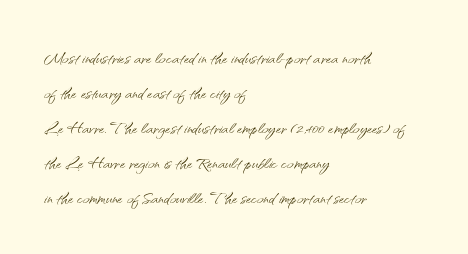
{"bold": "no", "underline": "no", "align": "left", "line_spacing": "normal", "line_spacing_ratio": 1.52, "letter_spacing": "normal", "letter_spacing_em": 0.0, "glyph_px": 23}
